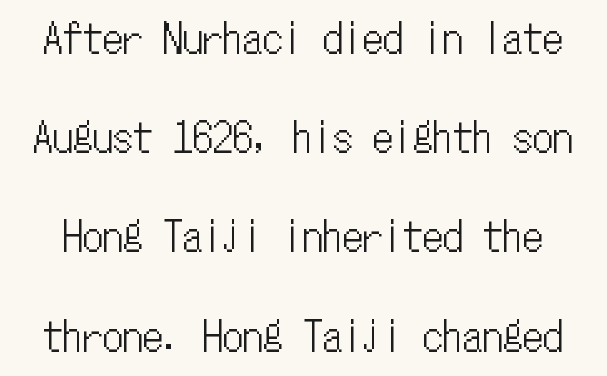
Horizontal bands of white between lines are thick stripes. You could count columns in this text — the font is strictly monospaced. Lines of text with bare space underneath. The lettering stays uniformly vertical, giving the passage a roman look. Characters follow at the spacing the type designer built in.
